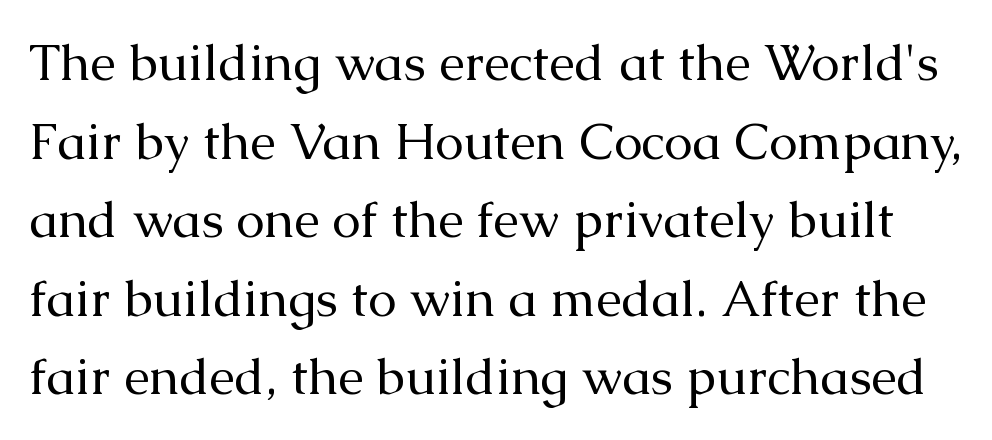
{"serif": "yes", "italic": "no", "bold": "no", "weight": "regular", "width": "normal", "stroke_contrast": "medium", "x_height": "medium", "monospaced": "no", "underline": "no", "line_spacing": "normal", "line_spacing_ratio": 1.54, "letter_spacing": "normal", "letter_spacing_em": 0.0, "glyph_px": 51}
